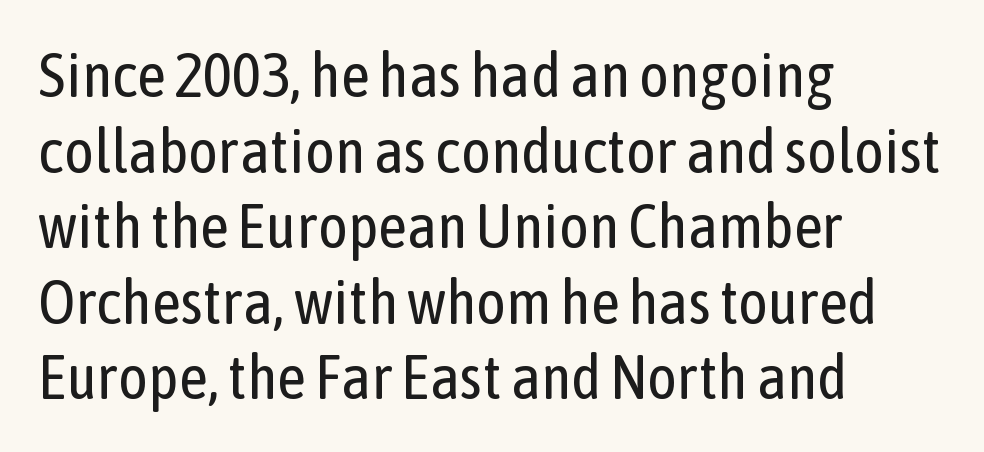
The image shows 63 px regular-weight, condensed sans-serif type, upright; set left-aligned, line spacing 1.2x, normal letter spacing, not underlined; low stroke contrast and a medium x-height.
